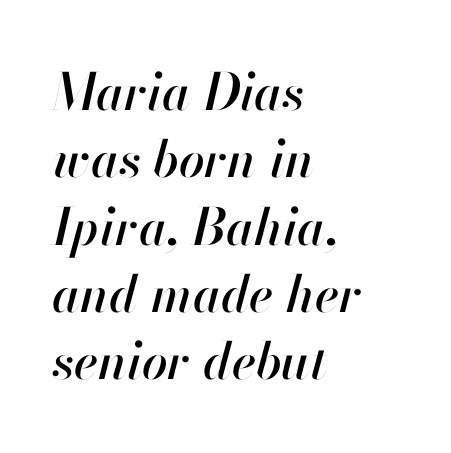
The area under the type is left untouched. Does extra space separate the letters? No, they use regular spacing. Notice how the passage keeps a crisp vertical edge on the left only. What's the leading like? Ordinary, nothing unusual. Slanted lettering throughout. Think of a printed novel: that variable character pitch is what you see here.
